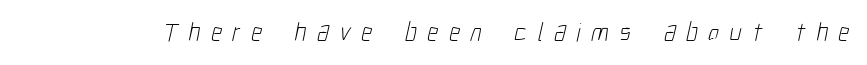
Q: Is the text bold? A: No.
Q: Is the text underlined? A: No.
Q: Is the spacing between letters normal or unusually wide? A: Unusually wide.
